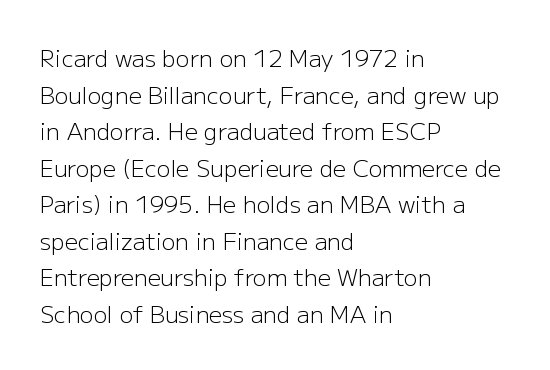
Q: Is the text bold? A: No.
Q: Is the text italic (slanted)? A: No, it is upright.
Q: Is the text underlined? A: No.
Q: How is the paragraph aligned? A: Left-aligned.
Q: Is the spacing between letters normal or unusually wide? A: Normal.
Q: Is the spacing between lines tight, normal or loose? A: Normal.
